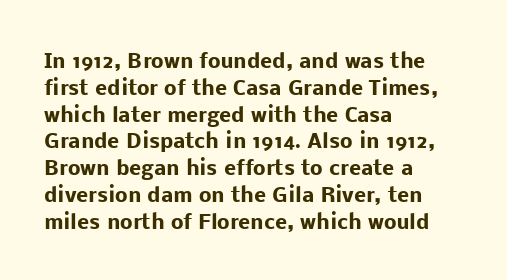
The image shows 20 px bold type, upright; set left-aligned, normal line spacing (1.34x), normal letter spacing, not underlined.
